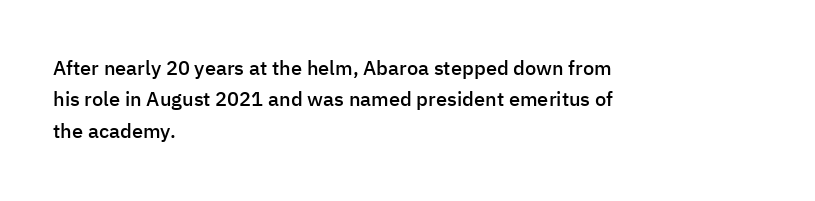
The image shows 20 px text type, upright; set left-aligned, normal line spacing (1.57x), normal letter spacing, not underlined.
